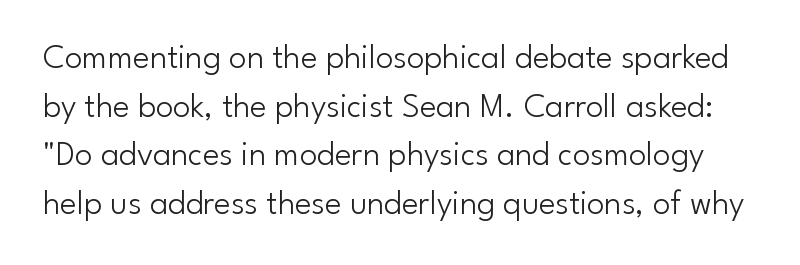
These lines are composed in type without serifs. Posture: upright roman. A bare baseline throughout the passage. Proportional: the letters do not fall into vertical columns.
